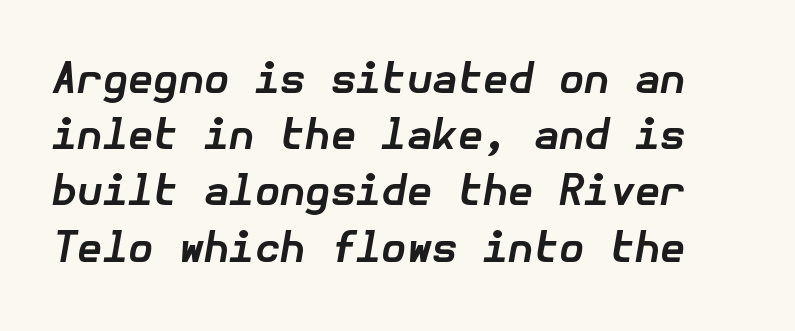
{"italic": "yes", "lean": "right", "slant_degrees": 10, "bold": "yes", "weight": "bold", "width": "normal", "stroke_contrast": "low", "x_height": "medium", "underline": "no", "line_spacing": "normal", "line_spacing_ratio": 1.37, "letter_spacing": "normal", "letter_spacing_em": 0.0, "glyph_px": 41}
